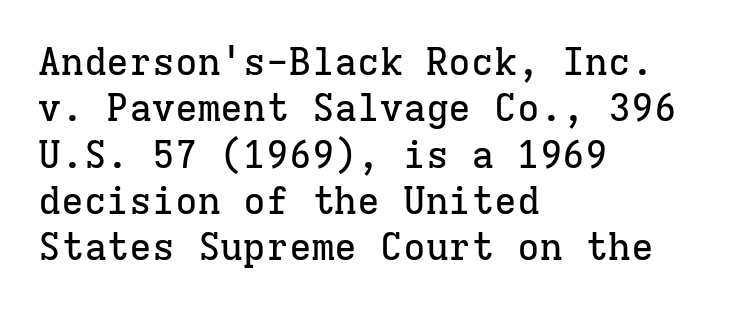
The image shows 38 px serif type, upright, monospaced; set left-aligned, line spacing 1.22x, normal letter spacing, not underlined; low stroke contrast and a medium x-height.
